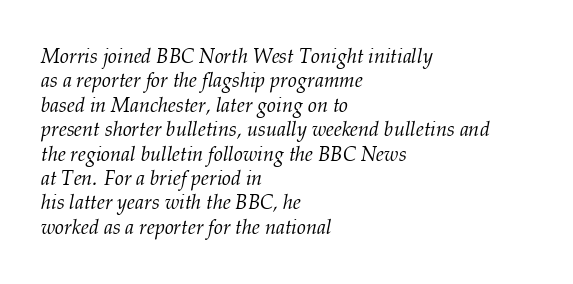
Q: Is the text bold? A: No.
Q: Is the text italic (slanted)? A: Yes, it leans right by about 12 degrees.
Q: Is the text underlined? A: No.
Q: How is the paragraph aligned? A: Left-aligned.
Q: Is the spacing between letters normal or unusually wide? A: Normal.
